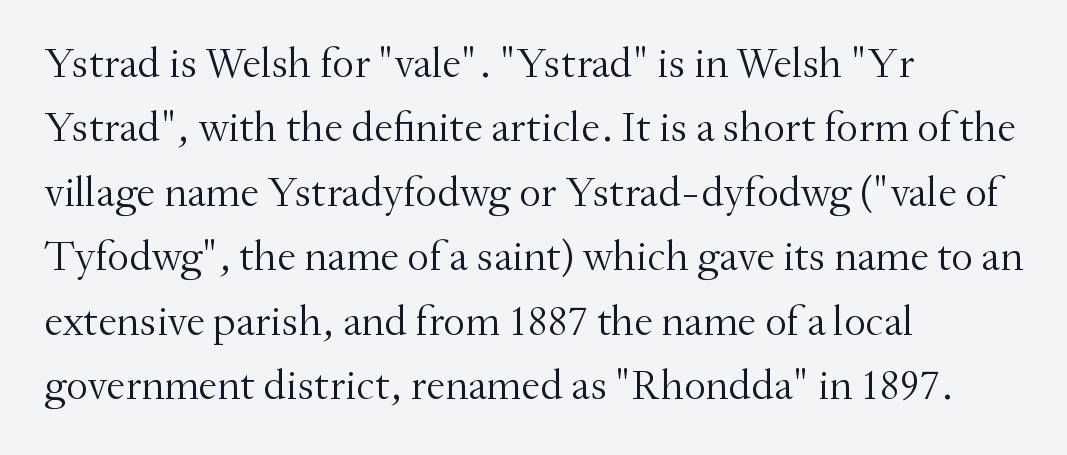
{"serif": "yes", "italic": "no", "bold": "no", "weight": "light", "width": "normal", "stroke_contrast": "medium", "x_height": "small", "monospaced": "no", "underline": "no", "align": "left", "line_spacing": "normal", "line_spacing_ratio": 1.5, "letter_spacing": "normal", "letter_spacing_em": 0.0, "glyph_px": 43}
